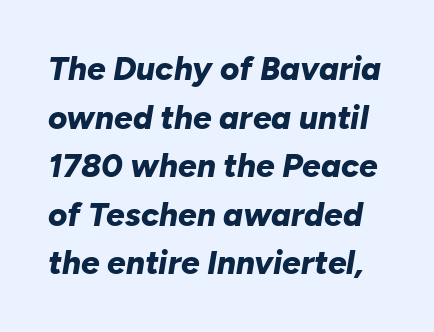
The image shows 33 px bold type, italic (leaning right); set normal line spacing (1.47x), normal letter spacing, not underlined; low stroke contrast and a medium x-height.
